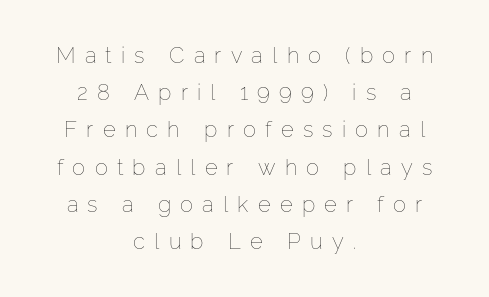
The image shows 22 px text type, upright; set centered, normal line spacing (1.69x), unusually wide letter spacing (+0.42 em), not underlined.
